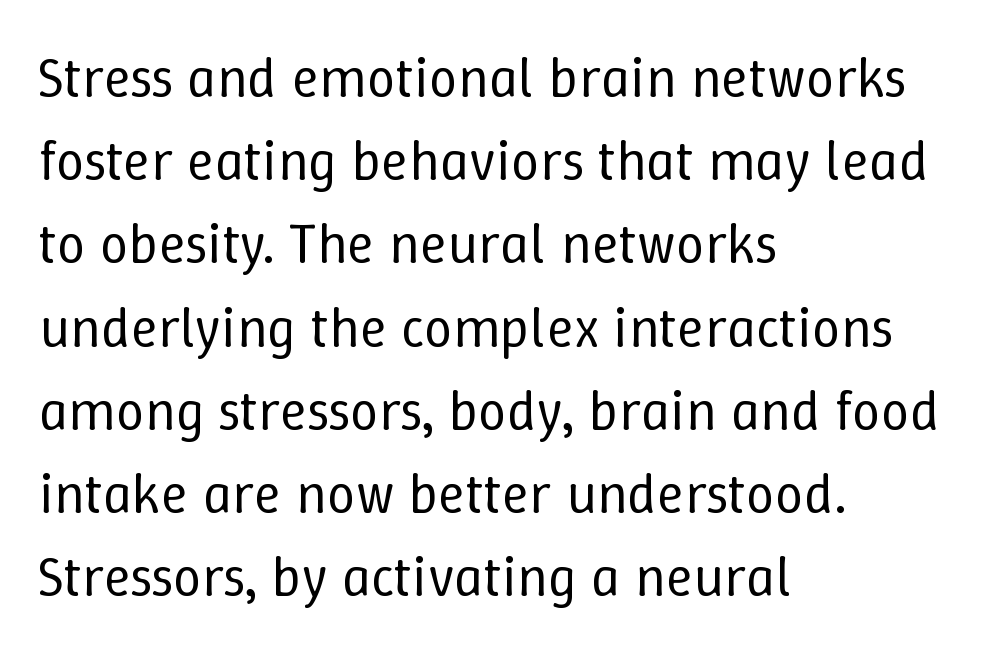
Notice how the stems are strictly vertical — no italics here. The letters sit at their default tracking, neither squeezed nor spread. A student would call this left alignment; a typographer would say flush left, rag right. Descenders hang freely into open space.
